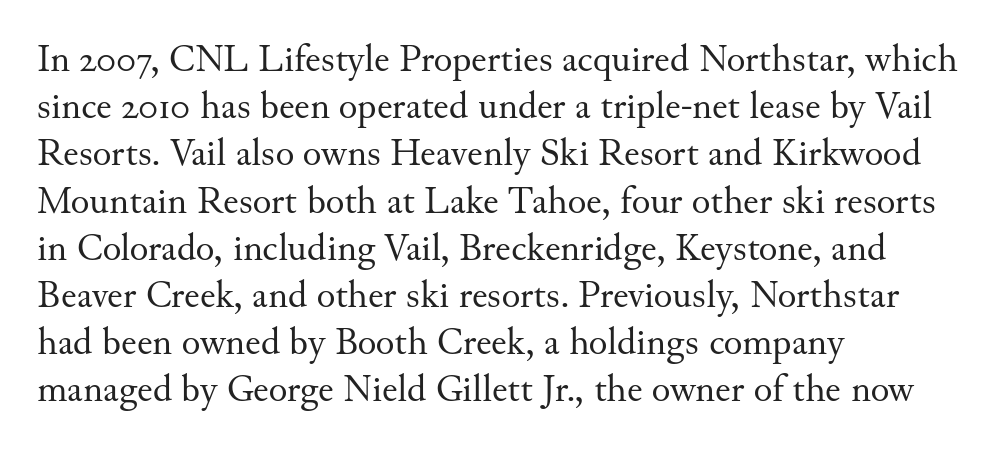
{"serif": "yes", "italic": "no", "bold": "no", "weight": "regular", "width": "normal", "stroke_contrast": "medium", "x_height": "small", "monospaced": "no", "underline": "no", "align": "left", "line_spacing_ratio": 1.21, "letter_spacing": "normal", "letter_spacing_em": 0.0, "glyph_px": 39}
